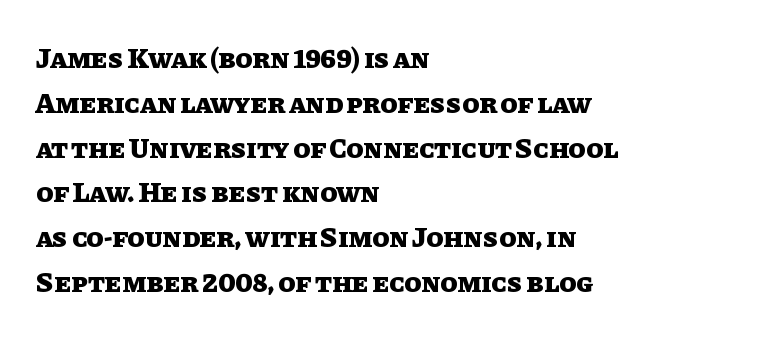
Q: Is the text bold? A: Yes.
Q: Is the text italic (slanted)? A: No, it is upright.
Q: Is the text underlined? A: No.
Q: How is the paragraph aligned? A: Left-aligned.
Q: Is the spacing between letters normal or unusually wide? A: Normal.
Q: Is the spacing between lines tight, normal or loose? A: Normal.
Q: Width (condensed, normal, or wide)? A: Normal.
Q: Stroke contrast? A: Low.
Q: x-height? A: Large.
Q: Monospaced? A: No.
